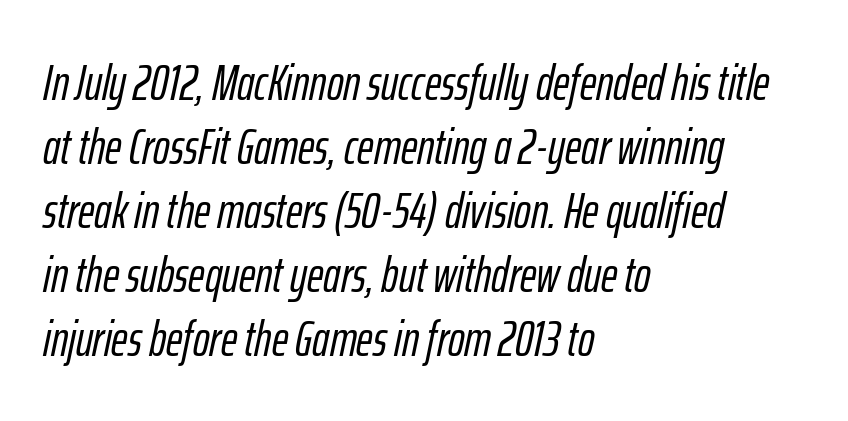
The passage shown leans; its letterforms are oblique. Students, note that the glyphs here touch the page at normal intervals. Left-aligned paragraph, ragged on the right. Here the designer chose a conventional face with non-uniform glyph widths. A bare baseline throughout the passage.
